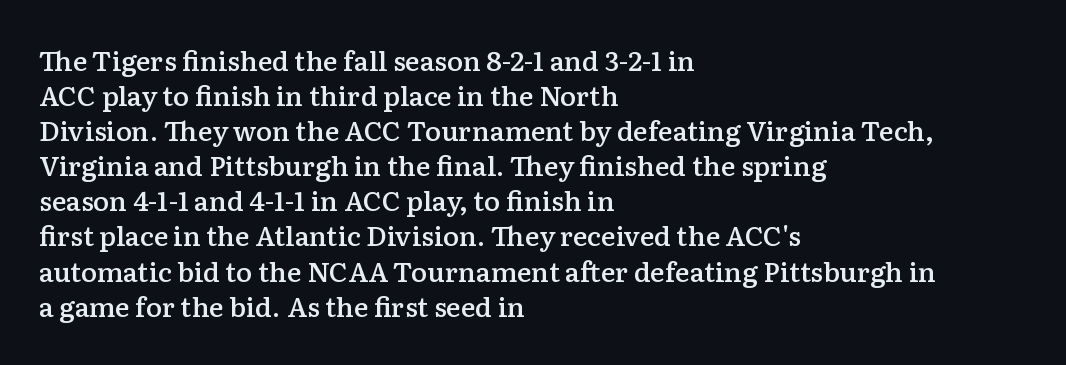
Q: Is the text bold? A: Semi-bold.
Q: Is the text italic (slanted)? A: No, it is upright.
Q: Is the text underlined? A: No.
Q: How is the paragraph aligned? A: Left-aligned.
Q: Is the spacing between letters normal or unusually wide? A: Normal.
Q: Is the spacing between lines tight, normal or loose? A: Normal.
